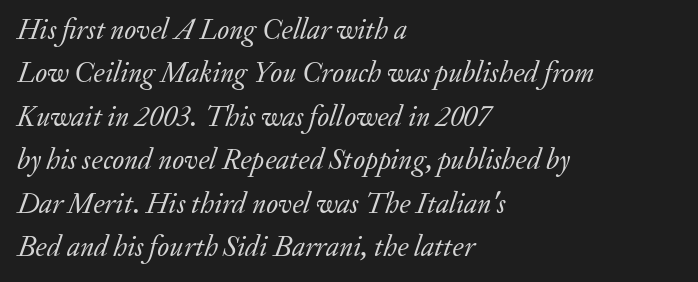
The image shows 29 px regular-weight serif type, italic (leaning right); set left-aligned, normal line spacing (1.5x), normal letter spacing, not underlined; low stroke contrast and a small x-height.
